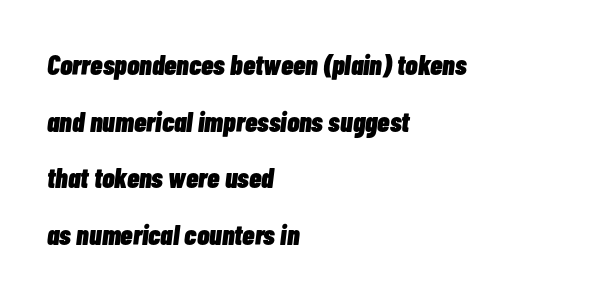
{"italic": "yes", "lean": "right", "slant_degrees": 7, "bold": "yes", "weight": "heavy", "width": "condensed", "stroke_contrast": "low", "x_height": "medium", "monospaced": "no", "underline": "no", "align": "left", "line_spacing": "loose", "line_spacing_ratio": 2.02, "letter_spacing": "normal", "letter_spacing_em": 0.0, "glyph_px": 28}
